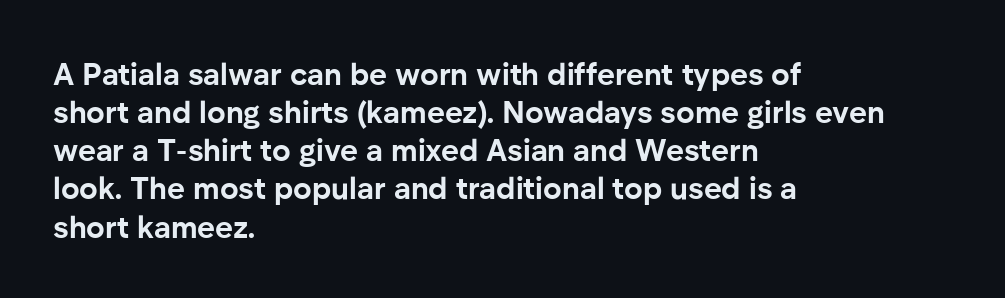
The image shows 31 px bold sans-serif type, upright; set left-aligned, line spacing 1.23x, normal letter spacing, not underlined; low stroke contrast and a medium x-height.
